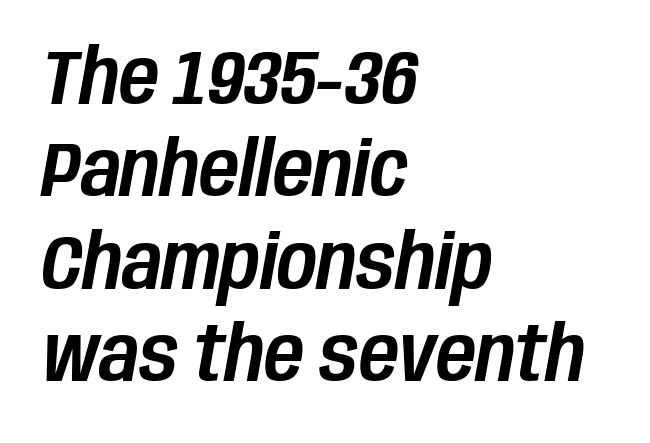
The image shows 77 px condensed type, italic (leaning right); set left-aligned, line spacing 1.2x, normal letter spacing, not underlined; low stroke contrast and a large x-height.
